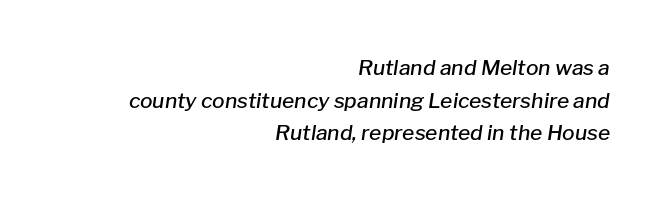
{"italic": "yes", "lean": "right", "slant_degrees": 8, "bold": "semi", "underline": "no", "align": "right", "line_spacing": "normal", "line_spacing_ratio": 1.55, "letter_spacing": "normal", "letter_spacing_em": 0.0, "glyph_px": 21}
